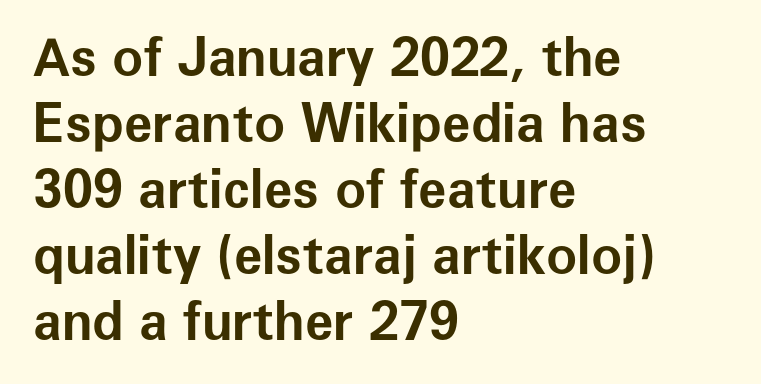
These words are printed bold, with thick strokes throughout. Underline: absent. This rendering leaves character spacing at its baseline value. Students, observe: this is what conventionally led text looks like. Vertical strokes here are truly vertical. The letters carry no serifs — their stems end cleanly without finishing strokes.
